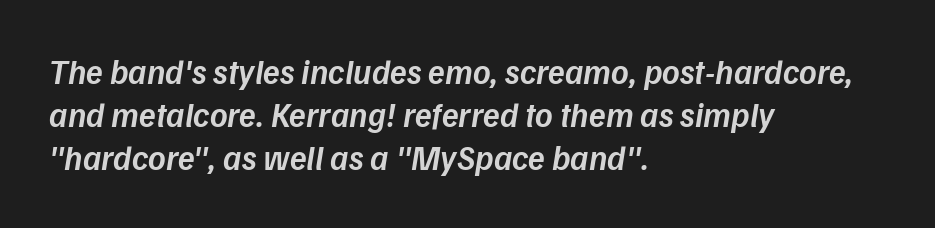
The image shows 34 px semibold type, italic (leaning right); set left-aligned, normal line spacing (1.27x), normal letter spacing, not underlined; low stroke contrast and a medium x-height.
